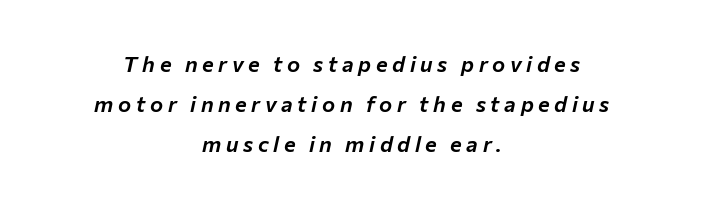
Does the copy run flush right? No — it is centered line by line. Clear beneath every line of the passage. Is the type slanted? Yes — the strokes lean at a clear angle. Substantial extra tracking has been applied to these lines.
